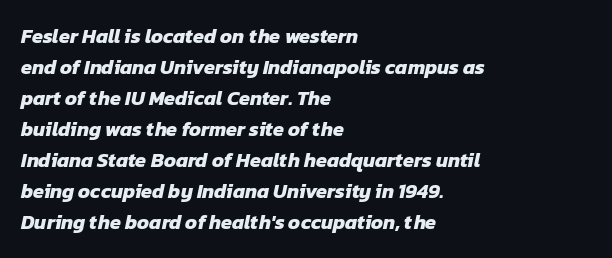
Reading down the block, your eye returns to a fixed left position each line. Each glyph is drawn with heavy, bold strokes. These lines keep a tight, regular rhythm from letter to letter. The gap between lines stays unmarked.
